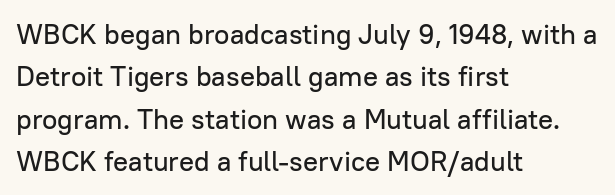
Q: Is the text italic (slanted)? A: No, it is upright.
Q: Is the typeface a serif or a sans-serif typeface? A: Sans-serif.
Q: Is the text underlined? A: No.
Q: How is the paragraph aligned? A: Left-aligned.
Q: Is the spacing between letters normal or unusually wide? A: Normal.
Q: Is the spacing between lines tight, normal or loose? A: Normal.
Q: Width (condensed, normal, or wide)? A: Normal.
Q: Stroke contrast? A: Low.
Q: x-height? A: Medium.
Q: Monospaced? A: No.
